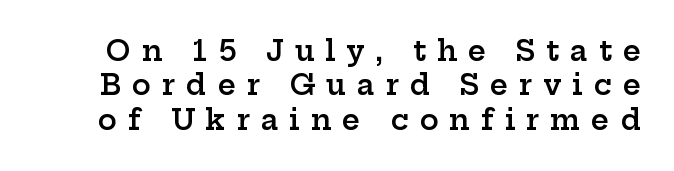
Q: Is the text bold? A: Semi-bold.
Q: Is the text italic (slanted)? A: No, it is upright.
Q: Is the typeface a serif or a sans-serif typeface? A: Serif.
Q: Is the text underlined? A: No.
Q: Is the spacing between letters normal or unusually wide? A: Unusually wide.
Q: Width (condensed, normal, or wide)? A: Wide.
Q: Stroke contrast? A: Low.
Q: x-height? A: Medium.
Q: Monospaced? A: No.
